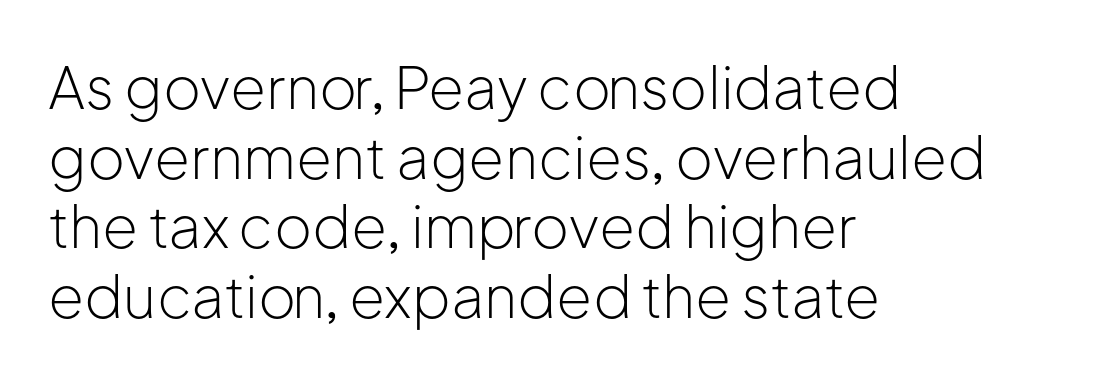
The image shows 58 px light sans-serif type, upright; set left-aligned, line spacing 1.2x, normal letter spacing, not underlined; low stroke contrast and a medium x-height.
